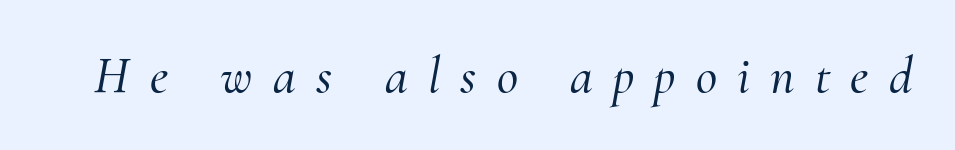
Spacing between characters has been opened up far beyond the box default. Stroke terminals: seriffed. Varying glyph widths throughout — classic text-font behaviour. The lettering tilts uniformly, giving the passage an italic look. Has an underline been added? It has not.
